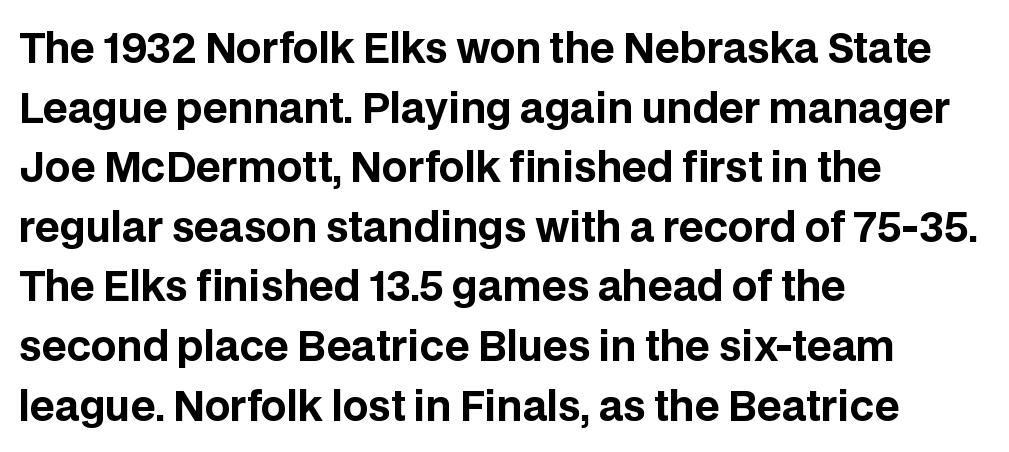
The image shows 40 px bold sans-serif type, upright; set left-aligned, normal line spacing (1.49x), normal letter spacing, not underlined; low stroke contrast and a large x-height.
